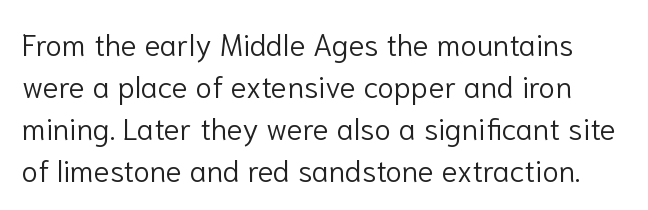
Q: Is the text bold? A: No.
Q: Is the text italic (slanted)? A: No, it is upright.
Q: Is the typeface a serif or a sans-serif typeface? A: Sans-serif.
Q: Is the text underlined? A: No.
Q: Is the spacing between letters normal or unusually wide? A: Normal.
Q: Is the spacing between lines tight, normal or loose? A: Normal.
Q: Width (condensed, normal, or wide)? A: Normal.
Q: Stroke contrast? A: Low.
Q: x-height? A: Medium.
Q: Monospaced? A: No.
